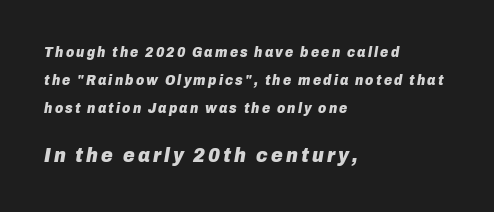
The image shows 20 px bold type, italic (leaning right); set left-aligned, loose line spacing (2.01x), not underlined; the second (bottom) block is 1.43x larger.
